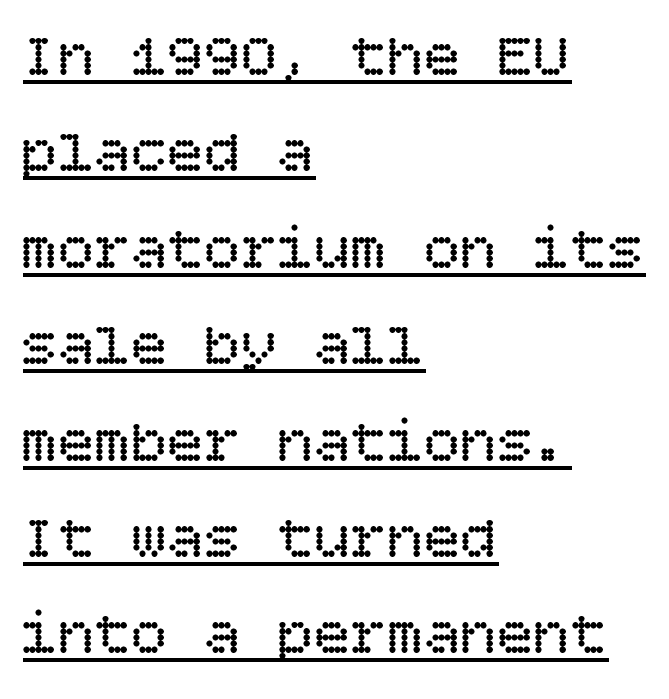
{"italic": "no", "bold": "no", "weight": "regular", "width": "normal", "stroke_contrast": "low", "x_height": "large", "underline": "yes", "align": "left", "line_spacing": "normal", "line_spacing_ratio": 1.58, "letter_spacing": "normal", "letter_spacing_em": 0.0, "glyph_px": 61}
